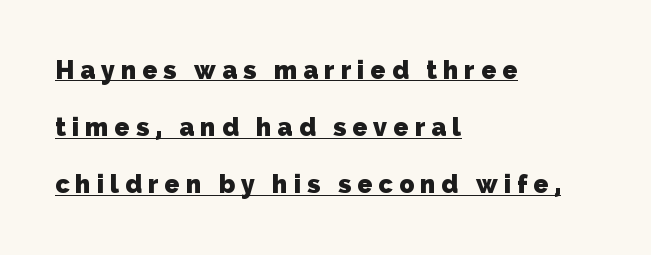
The image shows 25 px bold type; set left-aligned, loose line spacing (2.29x), unusually wide letter spacing (+0.24 em), underlined.
